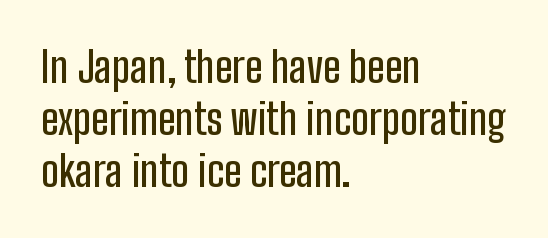
{"serif": "no", "italic": "no", "width": "condensed", "stroke_contrast": "low", "x_height": "medium", "monospaced": "no", "underline": "no", "align": "left", "line_spacing_ratio": 1.24, "letter_spacing": "normal", "letter_spacing_em": 0.0, "glyph_px": 42}
